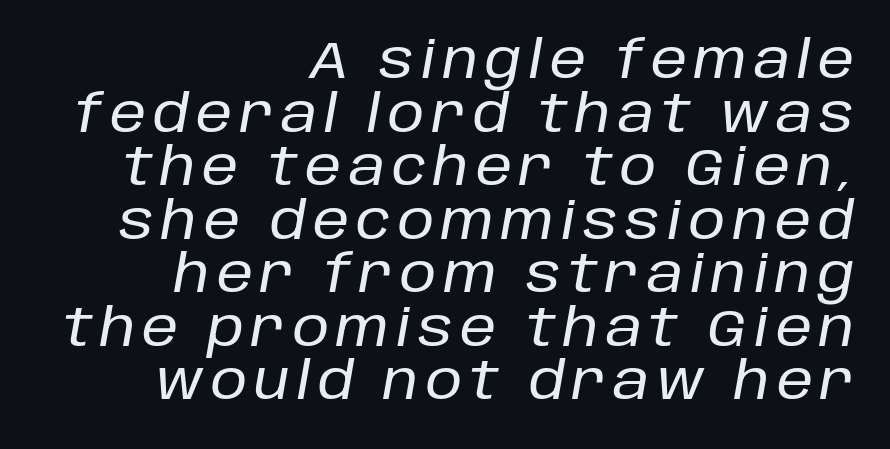
Quick note: italic. Looks like regular typesetting: each glyph gets only the width it needs. These lines huddle together more closely than default settings would place them. The paragraph shown leans on its right margin. The gap between lines stays unmarked.
